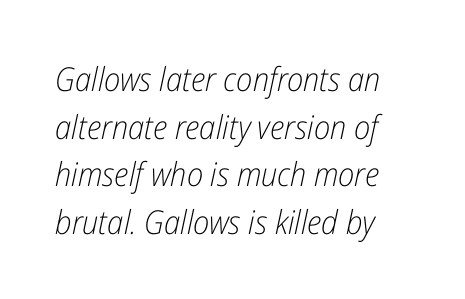
Honestly, the letter spacing is just normal — you wouldn't notice it. One glance says typical: line gaps are just what's usual. The typesetter chose a ragged-right arrangement here. Emphasis-style slanted type is in use.
